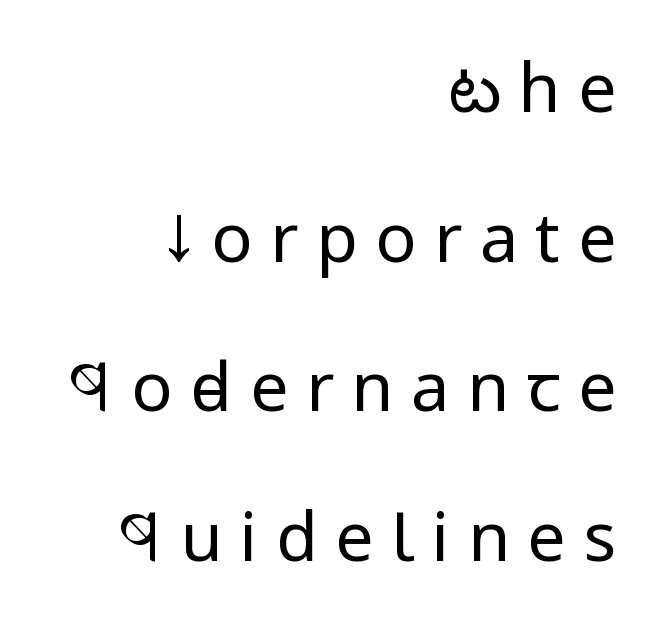
The image shows 68 px regular-weight, condensed sans-serif type, upright; set right-aligned, loose line spacing (2.2x), unusually wide letter spacing (+0.26 em), not underlined; low stroke contrast and a large x-height.
